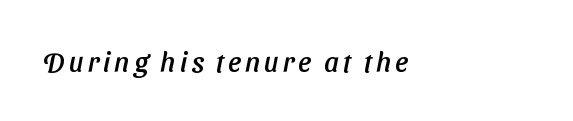
{"serif": "no", "width": "normal", "stroke_contrast": "low", "x_height": "medium", "monospaced": "no", "underline": "no", "align": "left", "glyph_px": 28}
